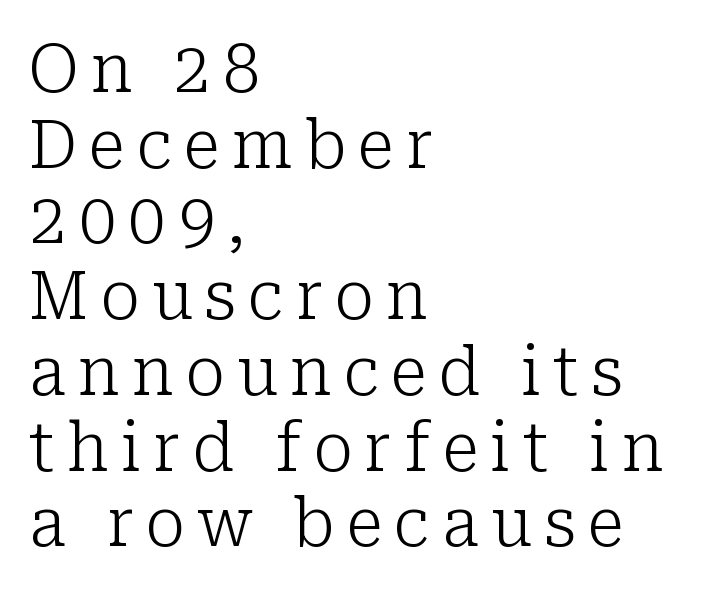
The image shows 67 px light serif type, upright; set left-aligned, tight line spacing (1.13x), not underlined; low stroke contrast and a medium x-height.
